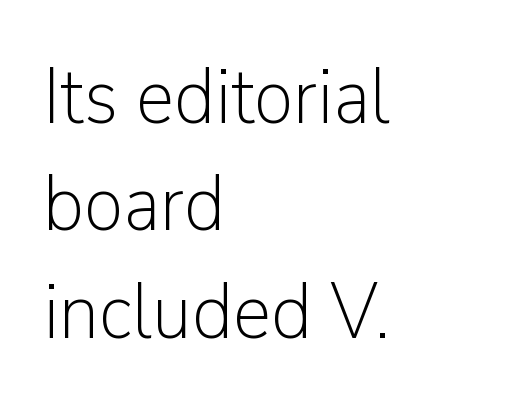
Q: Is the text bold? A: No.
Q: Is the text italic (slanted)? A: No, it is upright.
Q: Is the typeface a serif or a sans-serif typeface? A: Sans-serif.
Q: Is the text underlined? A: No.
Q: How is the paragraph aligned? A: Left-aligned.
Q: Is the spacing between letters normal or unusually wide? A: Normal.
Q: Is the spacing between lines tight, normal or loose? A: Normal.
Q: Width (condensed, normal, or wide)? A: Normal.
Q: Stroke contrast? A: Low.
Q: x-height? A: Medium.
Q: Monospaced? A: No.
